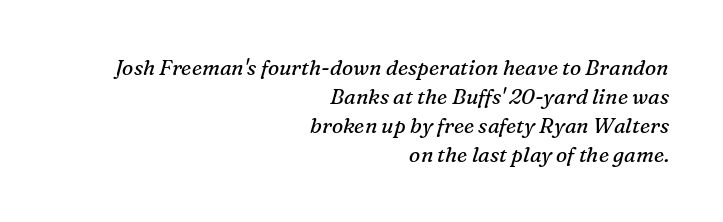
{"italic": "yes", "lean": "right", "slant_degrees": 16, "bold": "no", "underline": "no", "align": "right", "line_spacing": "normal", "line_spacing_ratio": 1.38, "letter_spacing": "normal", "letter_spacing_em": 0.0, "glyph_px": 21}
